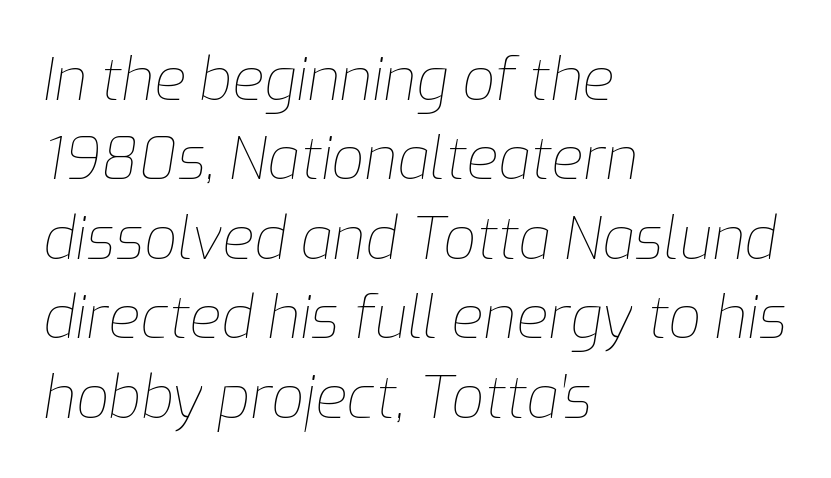
The passage is arranged the way most books set body copy — flush left. The face used here is rendered with its standard letterfit. Rendered with sloped, italic letterforms. Think of a printed novel: that variable character pitch is what you see here. The face looks like a standard text weight, possibly lighter. These lines sit exactly where default settings would place them.
